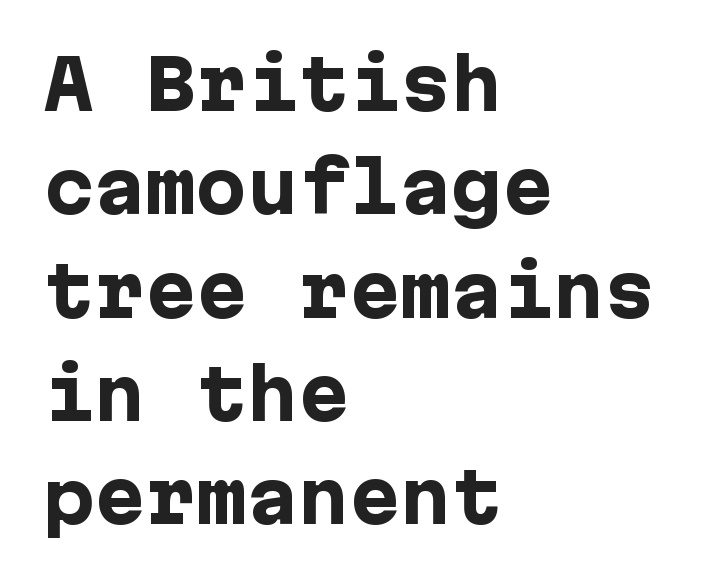
Q: Is the text bold? A: Yes.
Q: Is the text italic (slanted)? A: No, it is upright.
Q: Is the typeface a serif or a sans-serif typeface? A: Sans-serif.
Q: Is the text underlined? A: No.
Q: How is the paragraph aligned? A: Left-aligned.
Q: Is the spacing between letters normal or unusually wide? A: Normal.
Q: Is the spacing between lines tight, normal or loose? A: Normal.
Q: Width (condensed, normal, or wide)? A: Normal.
Q: Stroke contrast? A: Low.
Q: x-height? A: Medium.
